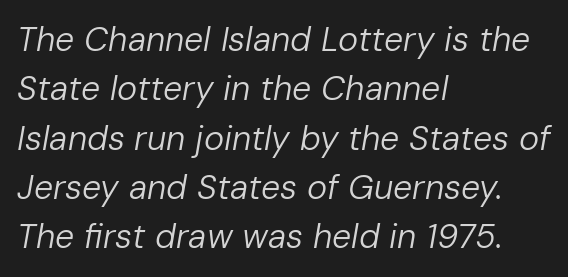
The image shows 34 px regular-weight type, italic (leaning right); set left-aligned, normal line spacing (1.45x), normal letter spacing, not underlined; low stroke contrast and a medium x-height.
